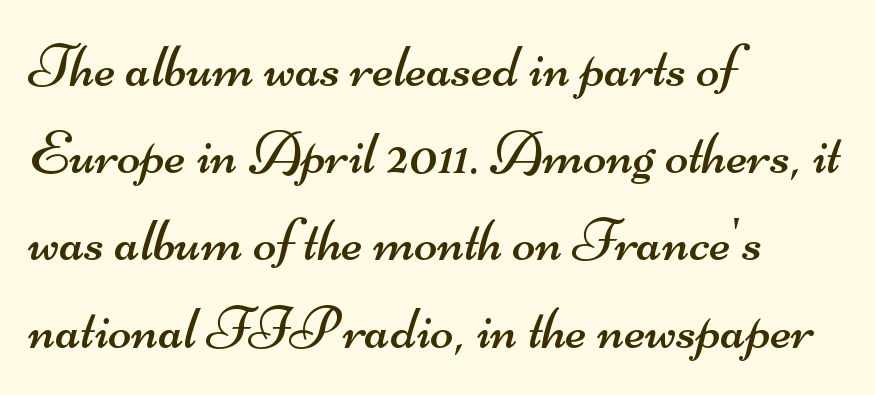
These lines are composed in type without serifs. The area under the type is left untouched. This sample is left-justified, so line endings fall wherever the words run out. The cut favours lightness, reaching ordinary text weight at its darkest. What stands out about the letter spacing? Nothing — it is the standard amount. The passage shown is typed in a proportional face where columns would drift.
